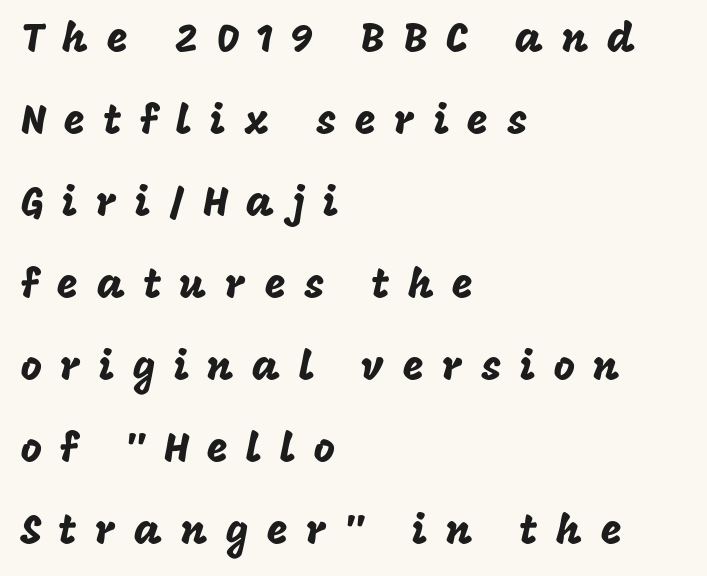
{"serif": "no", "width": "normal", "stroke_contrast": "low", "x_height": "large", "monospaced": "no", "underline": "no", "align": "left", "line_spacing": "loose", "line_spacing_ratio": 2.0, "letter_spacing": "wide", "letter_spacing_em": 0.44, "glyph_px": 41}
